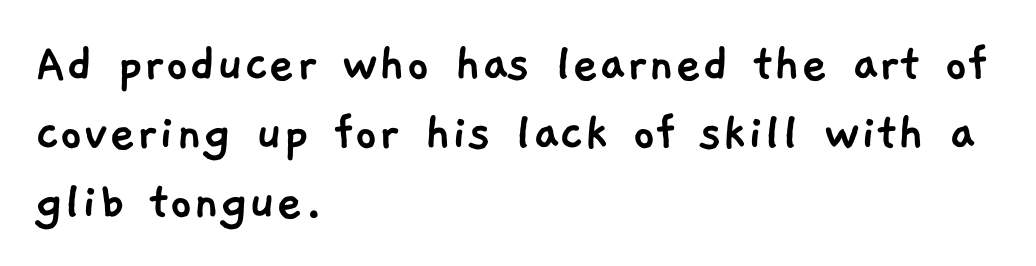
Q: Is the typeface a serif or a sans-serif typeface? A: Sans-serif.
Q: Is the text underlined? A: No.
Q: How is the paragraph aligned? A: Left-aligned.
Q: Is the spacing between letters normal or unusually wide? A: Normal.
Q: Width (condensed, normal, or wide)? A: Normal.
Q: Stroke contrast? A: Low.
Q: x-height? A: Medium.
Q: Monospaced? A: No.
